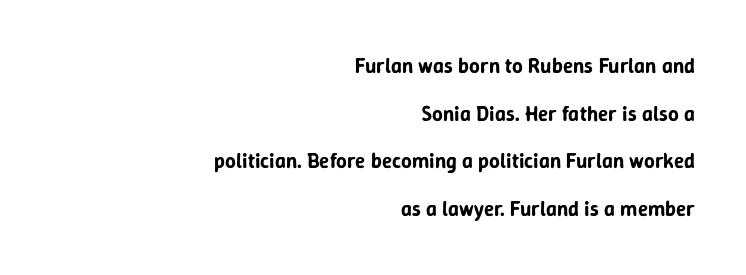
The image shows 21 px text type, upright; set right-aligned, loose line spacing (2.27x), normal letter spacing, not underlined.
